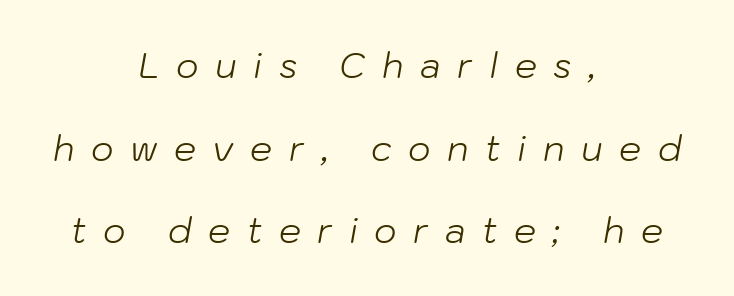
{"italic": "yes", "lean": "right", "slant_degrees": 10, "bold": "no", "weight": "light", "width": "normal", "stroke_contrast": "low", "x_height": "medium", "monospaced": "no", "underline": "no", "align": "center", "line_spacing": "loose", "line_spacing_ratio": 2.36, "letter_spacing": "wide", "letter_spacing_em": 0.47, "glyph_px": 35}
